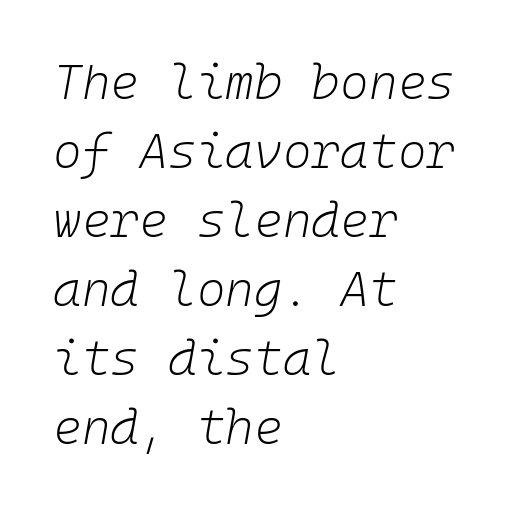
The image shows 49 px light type, italic (leaning right), monospaced; set left-aligned, normal line spacing (1.41x), normal letter spacing, not underlined; low stroke contrast and a medium x-height.
